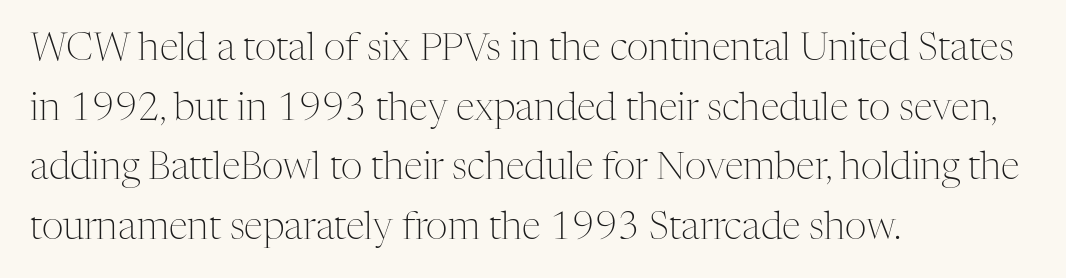
The image shows 38 px light serif type, upright; set left-aligned, normal line spacing (1.57x), normal letter spacing, not underlined; medium stroke contrast and a medium x-height.
